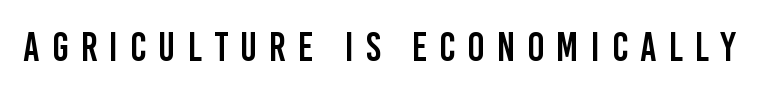
The image shows 40 px condensed sans-serif type, upright; set unusually wide letter spacing (+0.3 em), not underlined; low stroke contrast and a large x-height.
